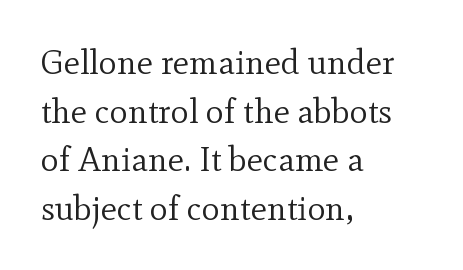
{"serif": "yes", "italic": "no", "bold": "no", "weight": "regular", "width": "normal", "x_height": "small", "monospaced": "no", "underline": "no", "align": "left", "line_spacing": "normal", "line_spacing_ratio": 1.43, "letter_spacing": "normal", "letter_spacing_em": 0.0, "glyph_px": 34}
